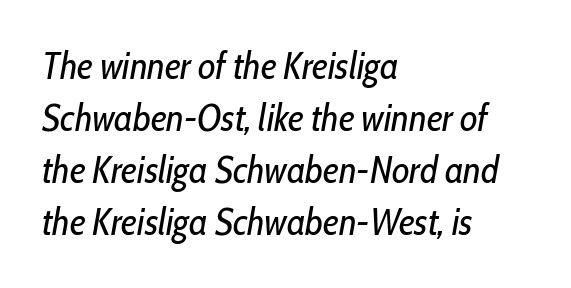
Q: Is the text bold? A: No.
Q: Is the text italic (slanted)? A: Yes, it leans right by about 10 degrees.
Q: Is the text underlined? A: No.
Q: How is the paragraph aligned? A: Left-aligned.
Q: Is the spacing between letters normal or unusually wide? A: Normal.
Q: Is the spacing between lines tight, normal or loose? A: Normal.
Q: Width (condensed, normal, or wide)? A: Condensed.
Q: Stroke contrast? A: Low.
Q: x-height? A: Medium.
Q: Monospaced? A: No.
